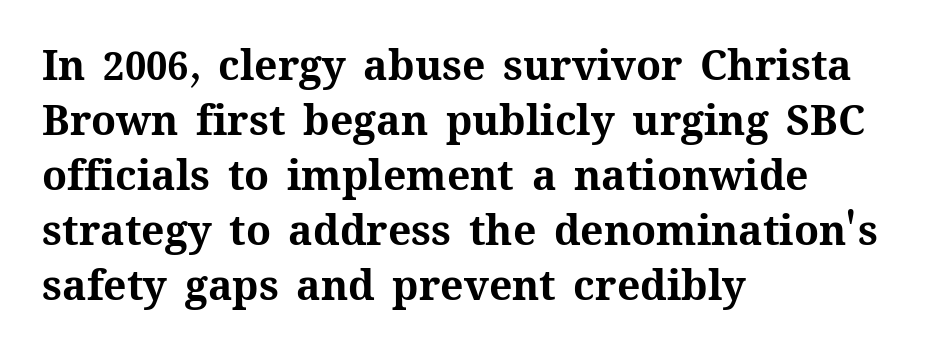
{"italic": "no", "bold": "yes", "weight": "bold", "width": "normal", "stroke_contrast": "medium", "x_height": "medium", "monospaced": "no", "underline": "no", "align": "left", "line_spacing": "normal", "line_spacing_ratio": 1.34, "letter_spacing": "normal", "letter_spacing_em": 0.0, "glyph_px": 41}
